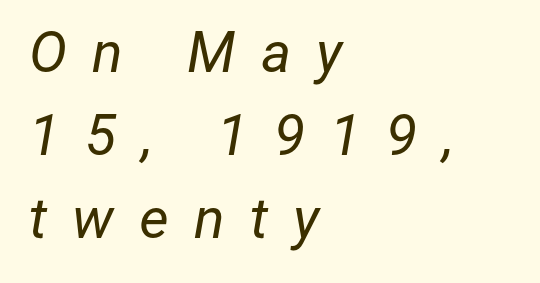
Q: Is the text bold? A: No.
Q: Is the text italic (slanted)? A: Yes, it leans right by about 12 degrees.
Q: Is the text underlined? A: No.
Q: How is the paragraph aligned? A: Left-aligned.
Q: Is the spacing between letters normal or unusually wide? A: Unusually wide.
Q: Is the spacing between lines tight, normal or loose? A: Normal.
Q: Width (condensed, normal, or wide)? A: Normal.
Q: Stroke contrast? A: Low.
Q: x-height? A: Medium.
Q: Monospaced? A: No.
